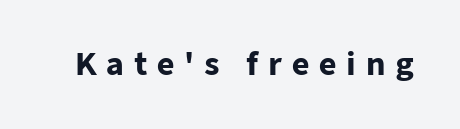
The image shows 30 px heavy sans-serif type, upright; set unusually wide letter spacing (+0.32 em), not underlined; low stroke contrast and a medium x-height.
